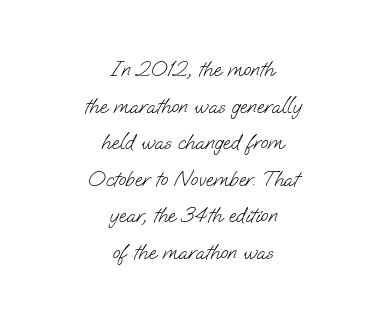
Q: Is the text bold? A: No.
Q: Is the text underlined? A: No.
Q: How is the paragraph aligned? A: Centered.
Q: Is the spacing between letters normal or unusually wide? A: Normal.
Q: Is the spacing between lines tight, normal or loose? A: Normal.
